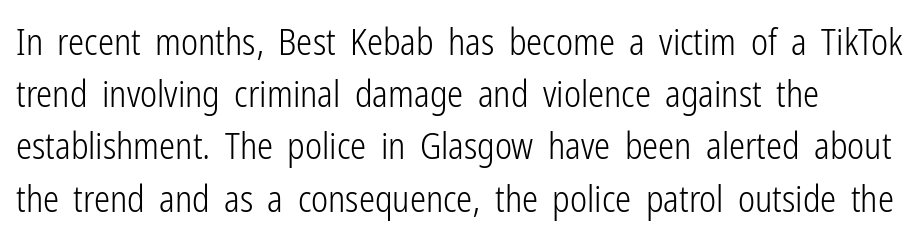
Q: Is the text bold? A: No.
Q: Is the text italic (slanted)? A: No, it is upright.
Q: Is the typeface a serif or a sans-serif typeface? A: Sans-serif.
Q: Is the text underlined? A: No.
Q: How is the paragraph aligned? A: Left-aligned.
Q: Is the spacing between letters normal or unusually wide? A: Normal.
Q: Is the spacing between lines tight, normal or loose? A: Normal.
Q: Width (condensed, normal, or wide)? A: Condensed.
Q: Stroke contrast? A: Low.
Q: x-height? A: Medium.
Q: Monospaced? A: No.
